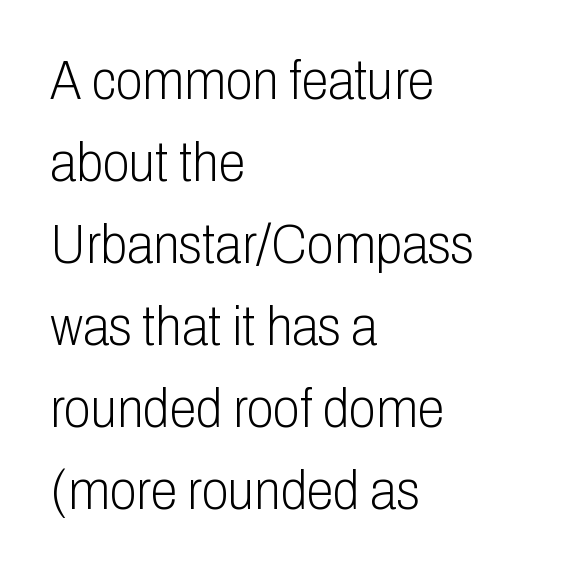
Caption: standard tracking, unaltered. The strokes are not fattened; the text isn't bold. One glance says typical: line gaps are just what's usual. Nothing sits at the stroke ends, so this counts as sans-serif. Visually the block forms a straight wall on the left and a jagged coastline on the right.
